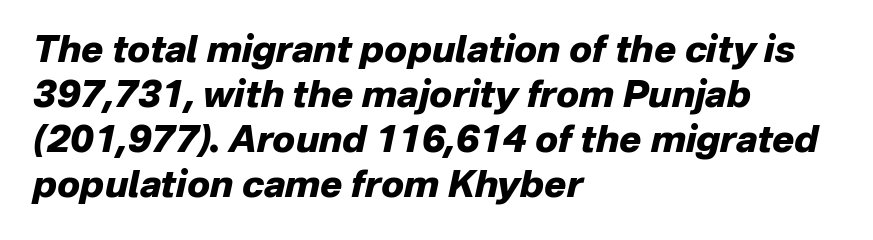
The axis of the letterforms is tilted away from vertical. Lines of text with bare space underneath. Compared with typical body copy, the letter spacing here is the same. The rendering uses natural spacing where letterforms have individual widths. Summary of weight: heavy, a full bold. The text block is weighted toward the left margin, trailing off unevenly rightward.
